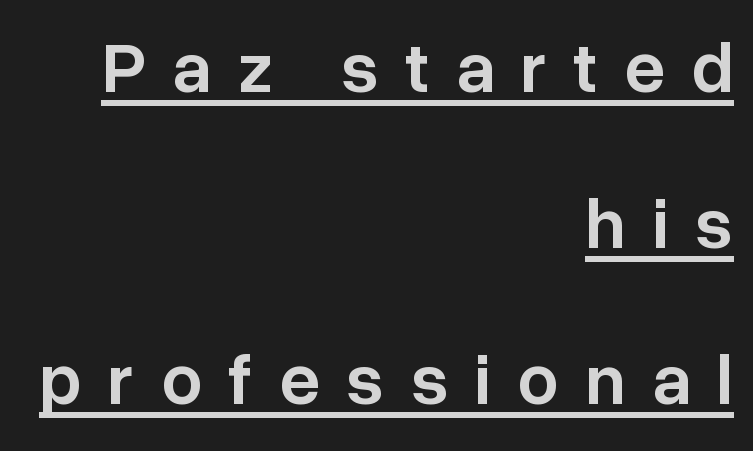
The face used here is proportionally spaced, like ordinary book or web type. The lettering is marked with a stroke running underneath it. Horizontally, the lines are justified to the trailing edge only. Check where the strokes stop: nothing finishes them off — pure sans.
